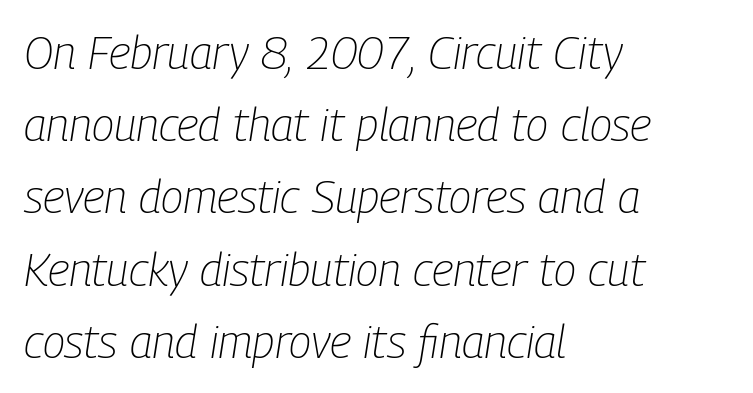
Looks like regular typesetting: each glyph gets only the width it needs. Students, observe: this is what conventionally led text looks like. The text block is weighted toward the left margin, trailing off unevenly rightward. These lines were composed using italics. Letters rest on an invisible, unmarked baseline.
